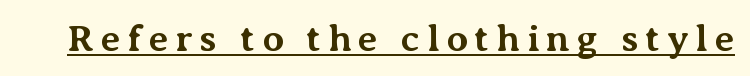
Ascenders rise straight up at ninety degrees. Heft: maximum for text — a bold. The lettering is marked with a stroke running underneath it. The rendering uses natural spacing where letterforms have individual widths.
